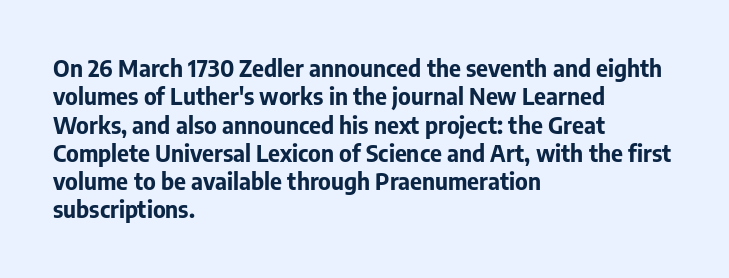
Q: Is the text bold? A: Yes.
Q: Is the text italic (slanted)? A: No, it is upright.
Q: Is the text underlined? A: No.
Q: How is the paragraph aligned? A: Left-aligned.
Q: Is the spacing between letters normal or unusually wide? A: Normal.
